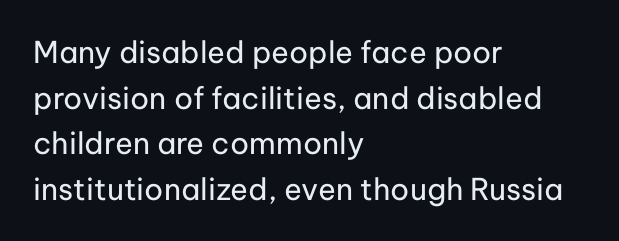
The image shows 30 px regular-weight sans-serif type, upright; set left-aligned, normal line spacing (1.52x), normal letter spacing, not underlined; low stroke contrast and a medium x-height.
